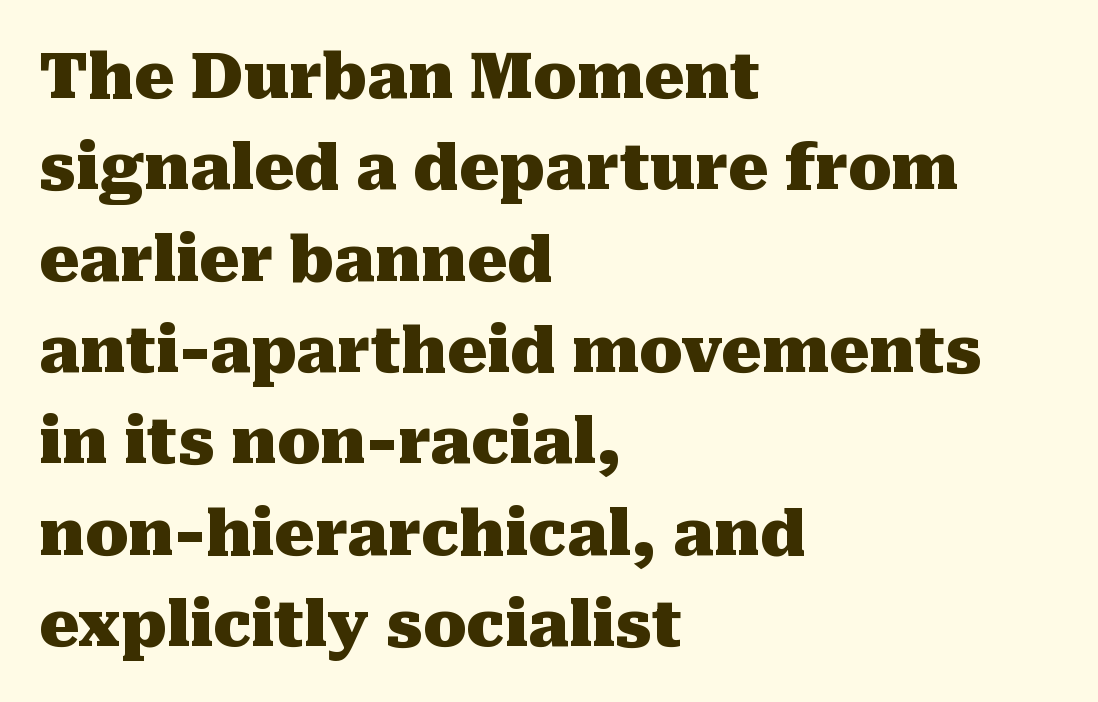
Q: Is the text bold? A: Yes.
Q: Is the text italic (slanted)? A: No, it is upright.
Q: Is the typeface a serif or a sans-serif typeface? A: Serif.
Q: Is the text underlined? A: No.
Q: How is the paragraph aligned? A: Left-aligned.
Q: Is the spacing between letters normal or unusually wide? A: Normal.
Q: Is the spacing between lines tight, normal or loose? A: Normal.
Q: Width (condensed, normal, or wide)? A: Normal.
Q: Stroke contrast? A: Medium.
Q: x-height? A: Medium.
Q: Monospaced? A: No.
